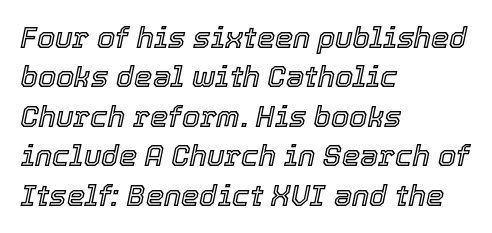
Q: Is the text italic (slanted)? A: Yes, it leans right by about 12 degrees.
Q: Is the text underlined? A: No.
Q: How is the paragraph aligned? A: Left-aligned.
Q: Is the spacing between letters normal or unusually wide? A: Normal.
Q: Is the spacing between lines tight, normal or loose? A: Normal.
Q: Width (condensed, normal, or wide)? A: Normal.
Q: x-height? A: Medium.
Q: Monospaced? A: No.
